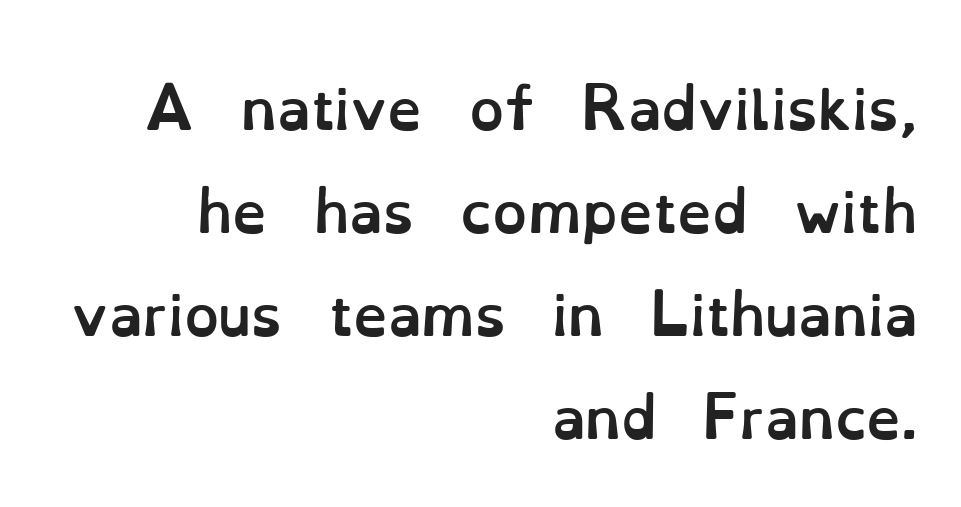
Does the weight exceed regular? Yes, all the way to bold. Compared with typical body copy, the letter spacing here is the same. If you drew a line through each stem, it would be perfectly vertical. Bare-footed words on every line. Which margin do the lines hug? The right one — the left edge is uneven. A typesetter would call this proportional, since set widths differ per character.
